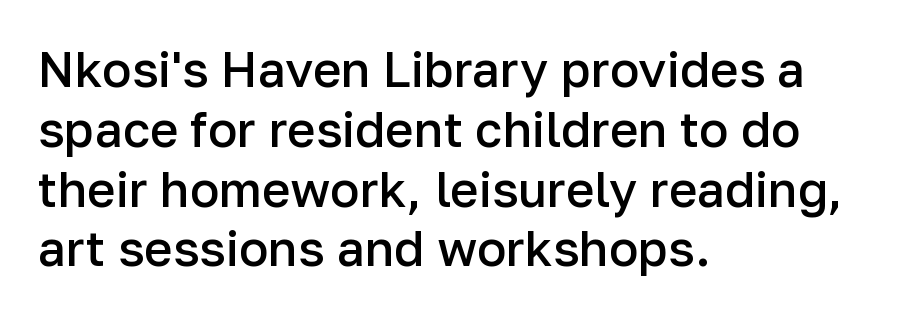
The image shows 49 px semibold sans-serif type, upright; set left-aligned, line spacing 1.22x, normal letter spacing, not underlined; low stroke contrast and a medium x-height.
